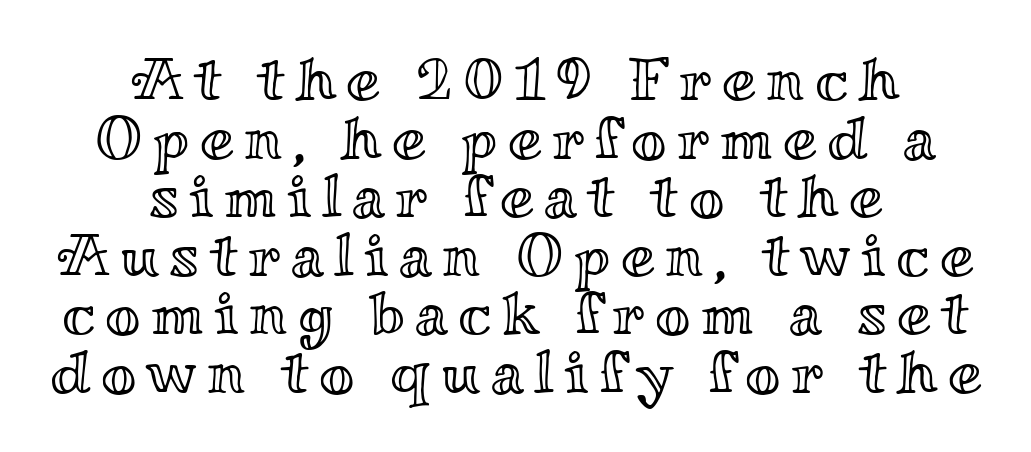
Q: Is the text italic (slanted)? A: No, it is upright.
Q: Is the text underlined? A: No.
Q: How is the paragraph aligned? A: Centered.
Q: Is the spacing between lines tight, normal or loose? A: Tight.
Q: Width (condensed, normal, or wide)? A: Wide.
Q: x-height? A: Small.
Q: Monospaced? A: No.
